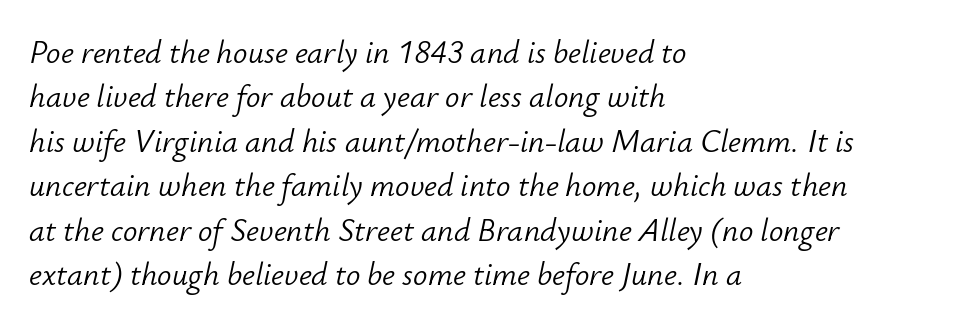
The image shows 32 px light type, italic (leaning right); set left-aligned, normal line spacing (1.39x), normal letter spacing, not underlined; low stroke contrast and a small x-height.
